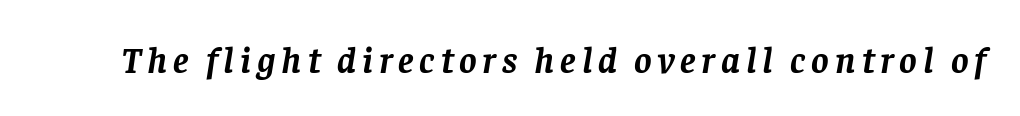
The image shows 37 px semibold serif type, italic (leaning right); set not underlined; low stroke contrast and a large x-height.
